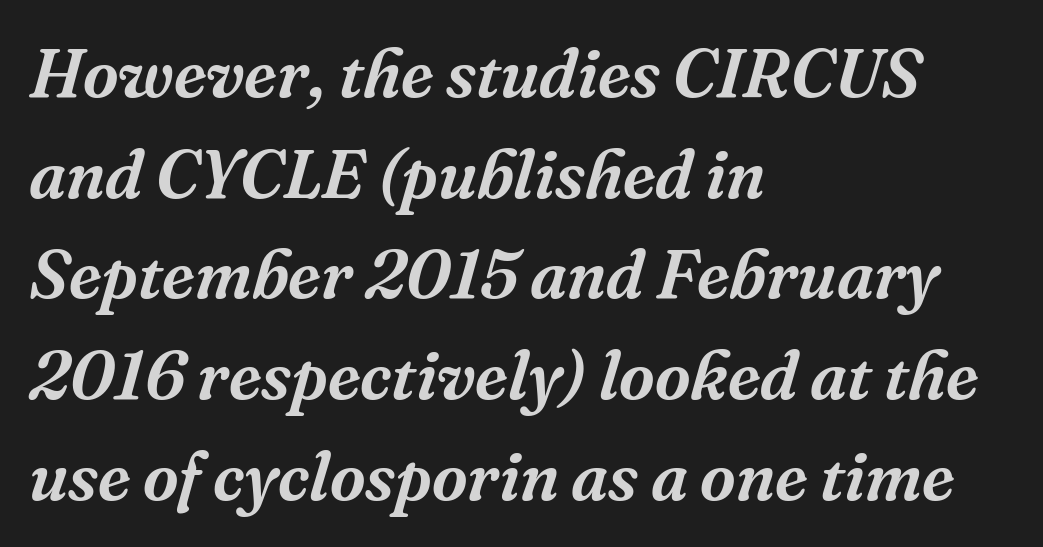
Is the block centered? No — it sits flush against the left margin. Is the type slanted? Yes — the strokes lean at a clear angle. The zone under the glyphs is completely vacant. Here the designer chose a conventional face with non-uniform glyph widths. Small tapered or slab feet sit at the stroke ends, so this counts as serif.
